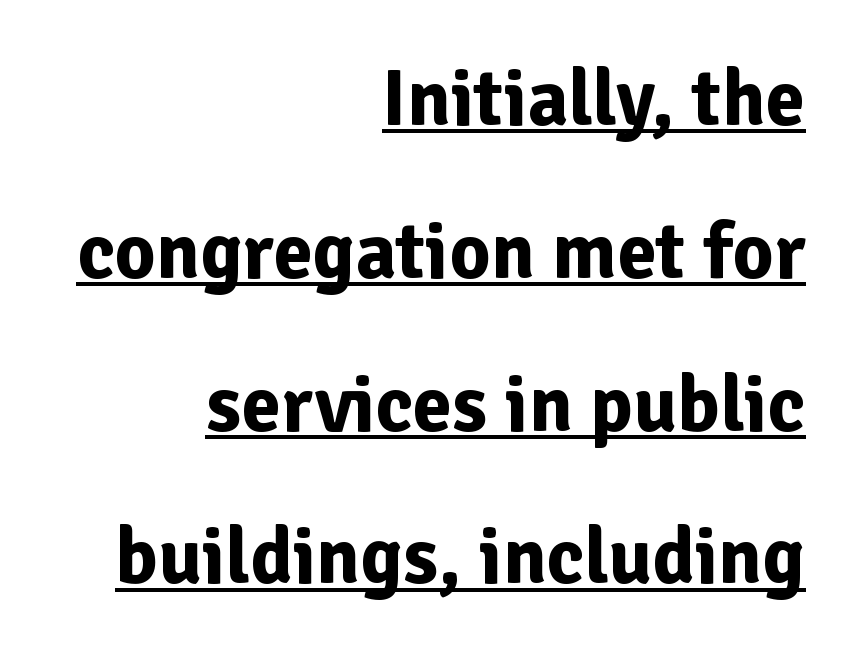
The face used here is a sans, in the tradition of grotesques and geometrics. Quick note: interline space is abundant. Caption: bold face, heavy strokes. The rendering uses natural spacing where letterforms have individual widths. Does extra space separate the letters? No, they use regular spacing.
